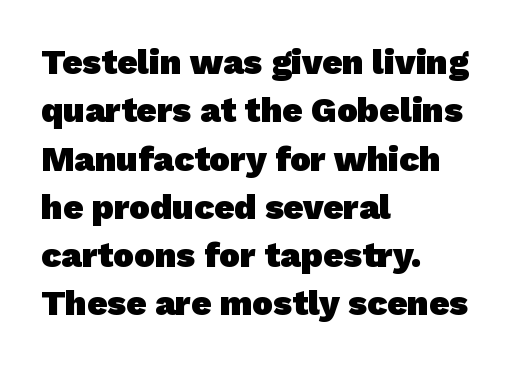
Q: Is the text bold? A: Yes.
Q: Is the typeface a serif or a sans-serif typeface? A: Sans-serif.
Q: Is the text underlined? A: No.
Q: How is the paragraph aligned? A: Left-aligned.
Q: Is the spacing between letters normal or unusually wide? A: Normal.
Q: Is the spacing between lines tight, normal or loose? A: Normal.
Q: Width (condensed, normal, or wide)? A: Normal.
Q: Stroke contrast? A: Low.
Q: x-height? A: Medium.
Q: Monospaced? A: No.
